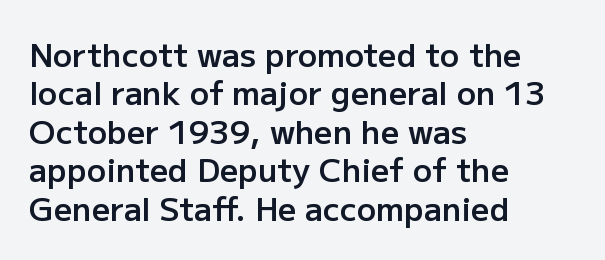
{"serif": "no", "italic": "no", "bold": "semi", "weight": "semibold", "width": "normal", "stroke_contrast": "low", "x_height": "medium", "monospaced": "no", "underline": "no", "align": "left", "line_spacing_ratio": 1.2, "letter_spacing": "normal", "letter_spacing_em": 0.0, "glyph_px": 32}
